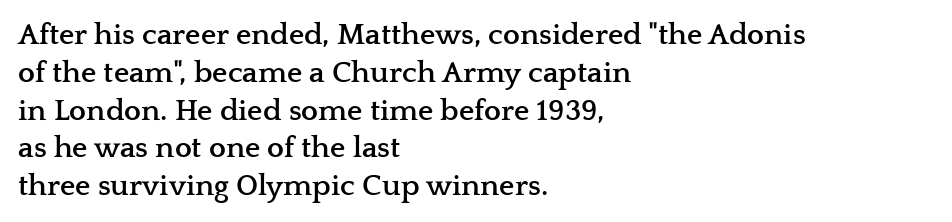
{"serif": "yes", "italic": "no", "bold": "yes", "weight": "semibold", "width": "wide", "stroke_contrast": "low", "x_height": "medium", "monospaced": "no", "underline": "no", "align": "left", "line_spacing": "normal", "line_spacing_ratio": 1.26, "letter_spacing": "normal", "letter_spacing_em": 0.0, "glyph_px": 30}
